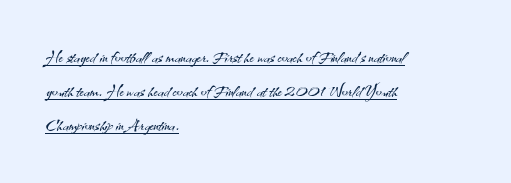
The image shows 22 px text type; set left-aligned, normal line spacing (1.54x), normal letter spacing, underlined.
